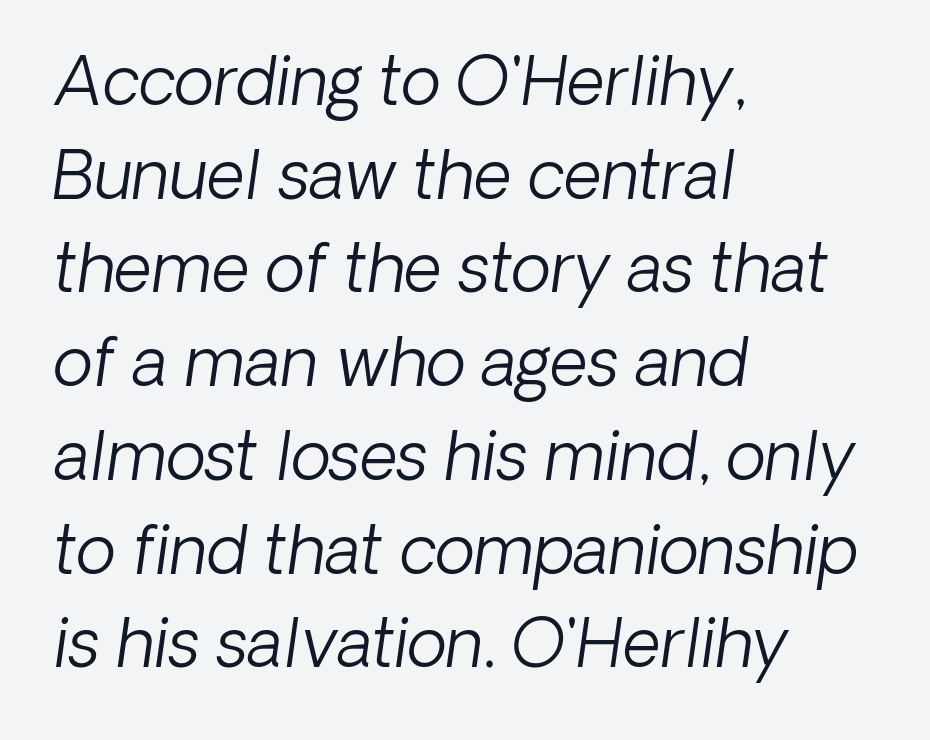
Q: Is the text bold? A: No.
Q: Is the text italic (slanted)? A: Yes, it leans right by about 8 degrees.
Q: Is the text underlined? A: No.
Q: How is the paragraph aligned? A: Left-aligned.
Q: Is the spacing between letters normal or unusually wide? A: Normal.
Q: Is the spacing between lines tight, normal or loose? A: Normal.
Q: Width (condensed, normal, or wide)? A: Normal.
Q: Stroke contrast? A: Low.
Q: x-height? A: Medium.
Q: Monospaced? A: No.
